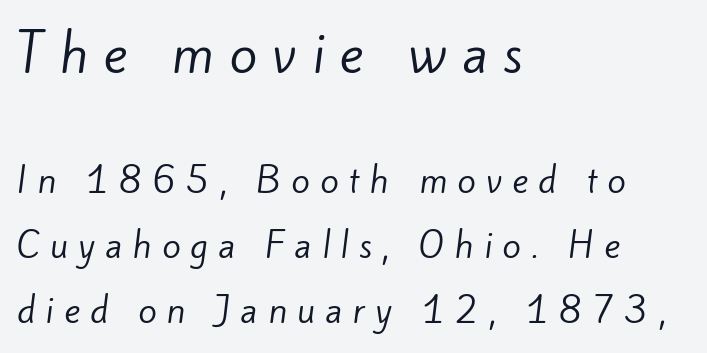
The image shows 51 px regular-weight sans-serif type; set left-aligned, loose line spacing (1.91x), unusually wide letter spacing (+0.3 em), not underlined; the first (top) block is 1.5x larger; low stroke contrast and a small x-height.
